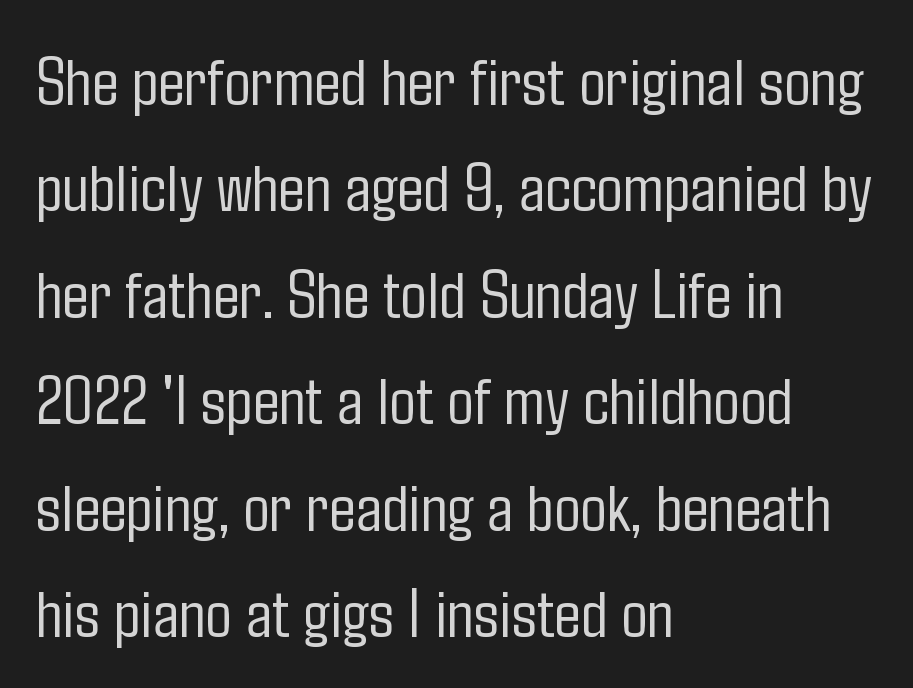
The image shows 70 px light, condensed sans-serif type, upright; set left-aligned, normal line spacing (1.52x), normal letter spacing, not underlined; low stroke contrast and a medium x-height.
